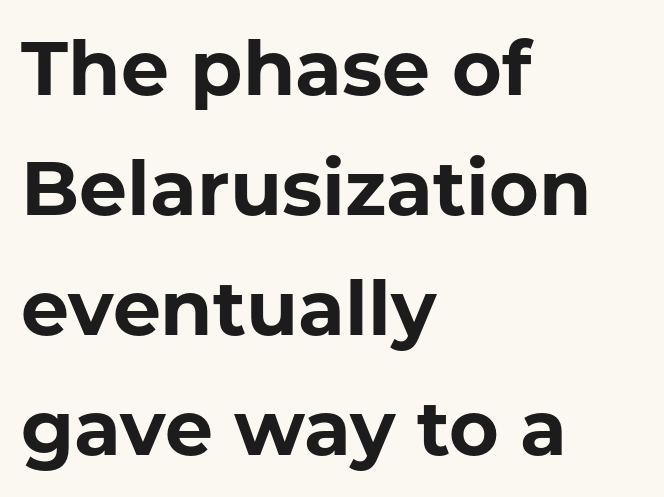
Leading matches the norm, producing a regular column. These lines were composed using upright roman letters. The letters sit at their default tracking, neither squeezed nor spread. Serif or sans? Sans — the stroke terminals are bare. Clear beneath every line of the passage. Character widths vary here, with narrow letters taking less room than wide ones.
